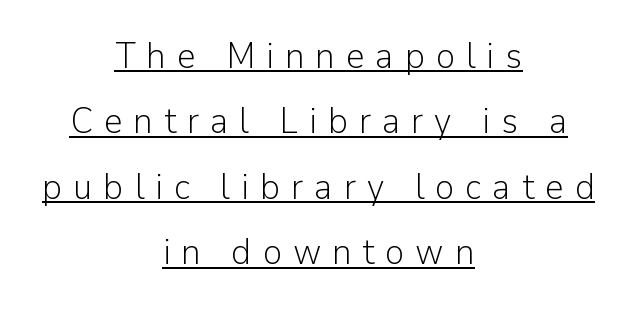
Honestly, the letter spacing is so wide it's the main thing you notice. Every character sits straight up, as roman type does. Are there feet on the stems? There aren't — it's a sans. No heavy texture on the line: the type isn't bold.
